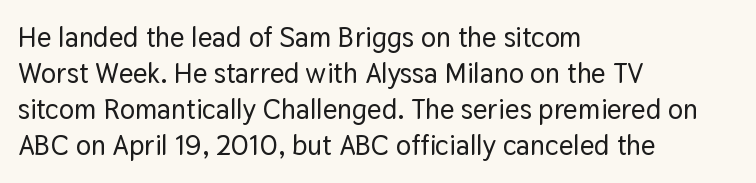
These lines sit exactly where default settings would place them. Plain, unruled lines of type. Compared with typical body copy, the letter spacing here is the same. You can tell from the bare stems that sans-serif type was used. Tall strokes in this sample are plumb rather than angled. If you drew a ruler down the left edge, every line would touch it.
